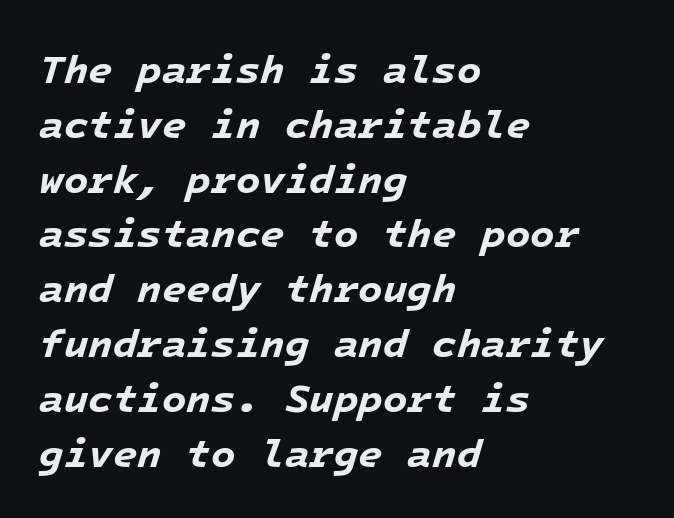
The image shows 40 px bold type, italic (leaning right), monospaced; set left-aligned, normal line spacing (1.37x), normal letter spacing, not underlined; low stroke contrast and a medium x-height.
